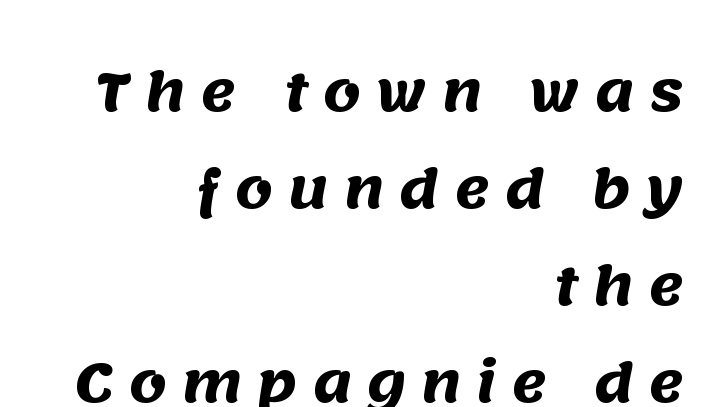
Q: Is the text bold? A: Yes.
Q: Is the typeface a serif or a sans-serif typeface? A: Sans-serif.
Q: Is the text underlined? A: No.
Q: How is the paragraph aligned? A: Right-aligned.
Q: Is the spacing between letters normal or unusually wide? A: Unusually wide.
Q: Width (condensed, normal, or wide)? A: Normal.
Q: Stroke contrast? A: Medium.
Q: x-height? A: Large.
Q: Monospaced? A: No.
